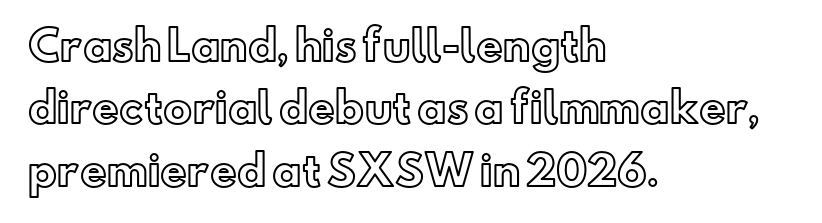
{"italic": "no", "width": "normal", "x_height": "small", "monospaced": "no", "underline": "no", "align": "left", "line_spacing": "normal", "line_spacing_ratio": 1.52, "letter_spacing": "normal", "letter_spacing_em": 0.0, "glyph_px": 41}
